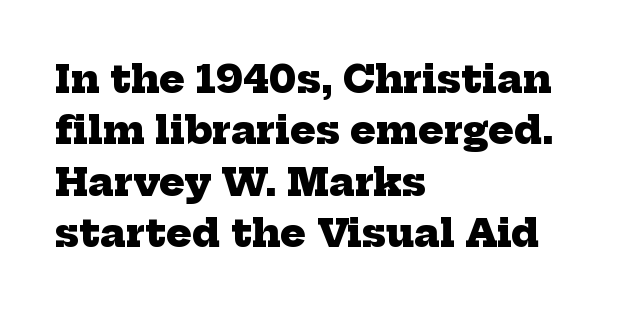
Q: Is the text bold? A: Yes.
Q: Is the typeface a serif or a sans-serif typeface? A: Serif.
Q: Is the text underlined? A: No.
Q: How is the paragraph aligned? A: Left-aligned.
Q: Is the spacing between letters normal or unusually wide? A: Normal.
Q: Is the spacing between lines tight, normal or loose? A: Normal.
Q: Width (condensed, normal, or wide)? A: Normal.
Q: Stroke contrast? A: Low.
Q: x-height? A: Medium.
Q: Monospaced? A: No.
